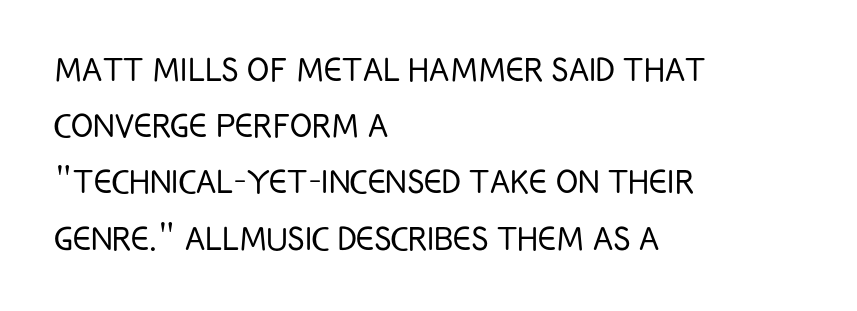
Honestly, the row spacing looks completely unremarkable. The weight tops out at a normal text grade. Descender tails drop into unmarked territory. Each letter keeps its own natural width here, so spacing adapts to shape. The line texture is even and compact thanks to regular tracking.
